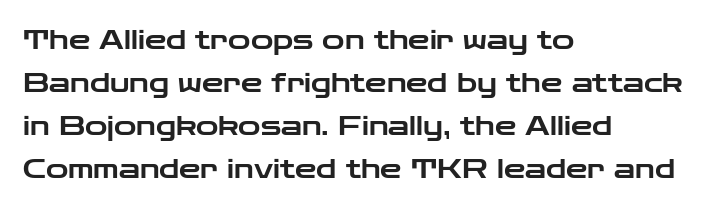
The image shows 27 px text type, upright; set left-aligned, normal line spacing (1.59x), normal letter spacing, not underlined.
